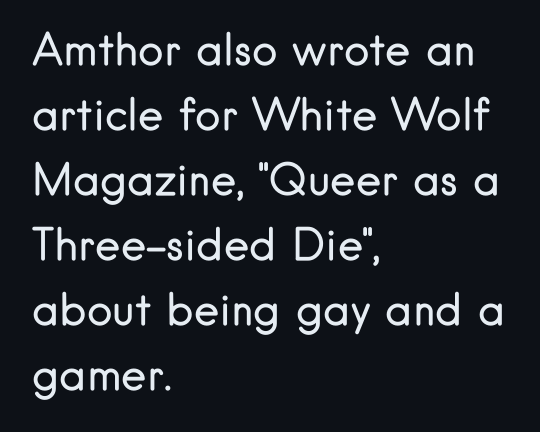
Q: Is the text bold? A: No.
Q: Is the text italic (slanted)? A: No, it is upright.
Q: Is the typeface a serif or a sans-serif typeface? A: Sans-serif.
Q: Is the text underlined? A: No.
Q: How is the paragraph aligned? A: Left-aligned.
Q: Is the spacing between letters normal or unusually wide? A: Normal.
Q: Is the spacing between lines tight, normal or loose? A: Normal.
Q: Width (condensed, normal, or wide)? A: Normal.
Q: Stroke contrast? A: Low.
Q: x-height? A: Small.
Q: Monospaced? A: No.
